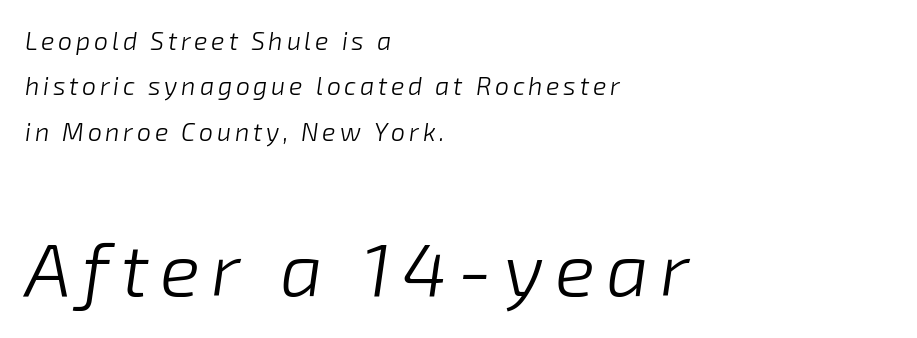
{"italic": "yes", "lean": "right", "slant_degrees": 8, "bold": "no", "weight": "light", "width": "normal", "stroke_contrast": "low", "x_height": "medium", "monospaced": "no", "underline": "no", "align": "left", "line_spacing_ratio": 1.82, "larger_block": "second", "size_ratio": 3.0, "glyph_px": 75}
